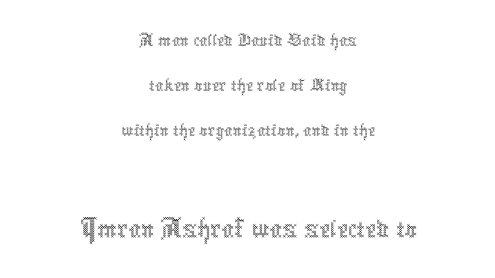
Q: Is the text bold? A: No.
Q: Is the text italic (slanted)? A: No, it is upright.
Q: Is the text underlined? A: No.
Q: How is the paragraph aligned? A: Centered.
Q: Is the spacing between letters normal or unusually wide? A: Normal.
Q: Is the spacing between lines tight, normal or loose? A: Tight.
Q: Which block of text is set in a larger size, the first (top) or the second (bottom)? A: The second (bottom) one.
Q: Width (condensed, normal, or wide)? A: Condensed.
Q: x-height? A: Medium.
Q: Monospaced? A: No.
